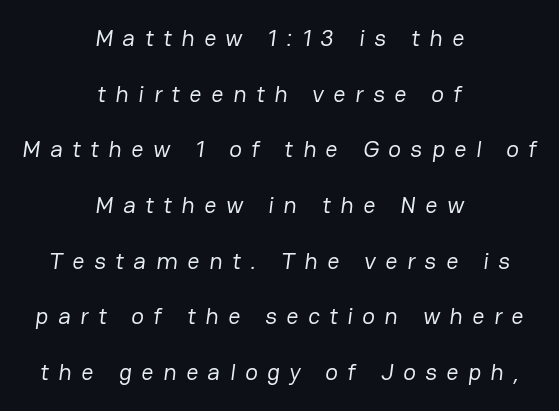
The image shows 24 px text type; set centered, loose line spacing (2.32x), unusually wide letter spacing (+0.39 em), not underlined.
